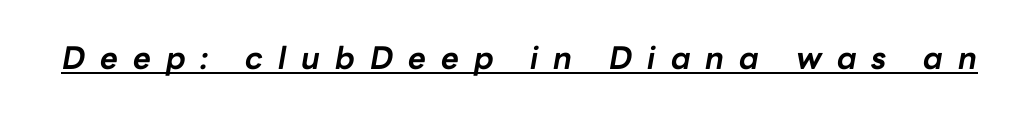
Observe the lean: these are italic letterforms. A continuous stroke trails under the words, as in a hyperlink. Varying glyph widths throughout — classic text-font behaviour. The face used here has the dense, thick strokes of a bold.
